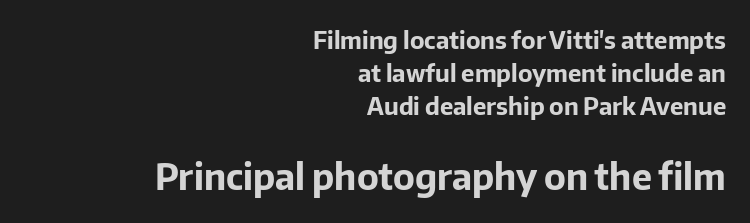
The image shows 36 px bold sans-serif type, upright; set right-aligned, normal line spacing (1.38x), normal letter spacing, not underlined; the second (bottom) block is 1.5x larger; low stroke contrast and a medium x-height.
